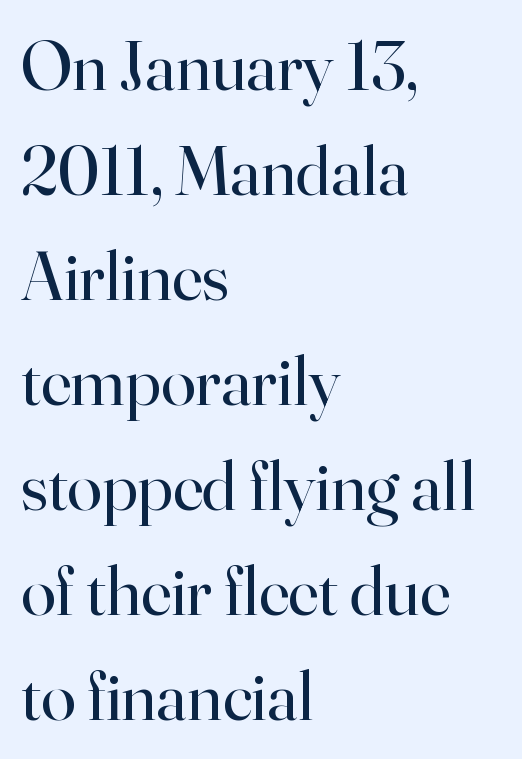
Q: Is the text bold? A: No.
Q: Is the text italic (slanted)? A: No, it is upright.
Q: Is the typeface a serif or a sans-serif typeface? A: Serif.
Q: Is the text underlined? A: No.
Q: How is the paragraph aligned? A: Left-aligned.
Q: Is the spacing between letters normal or unusually wide? A: Normal.
Q: Is the spacing between lines tight, normal or loose? A: Normal.
Q: Width (condensed, normal, or wide)? A: Normal.
Q: Stroke contrast? A: High.
Q: x-height? A: Small.
Q: Monospaced? A: No.
